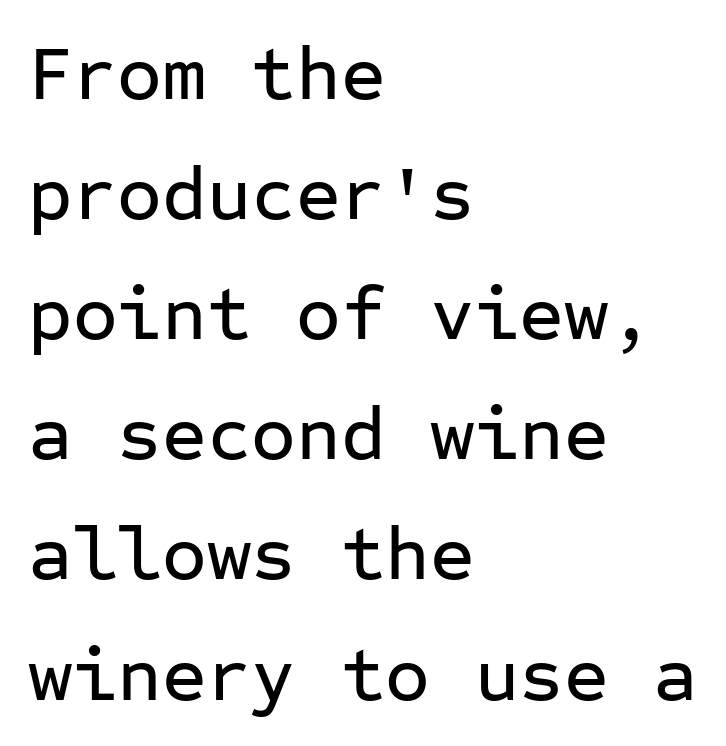
This is roman type, the default non-slanted kind. The face used here is rendered with its standard letterfit. Caption: multi-line text, flush left, ragged right. Is there much room between lines? A standard amount, neither cramped nor airy. The passage shown is not underscored anywhere.
